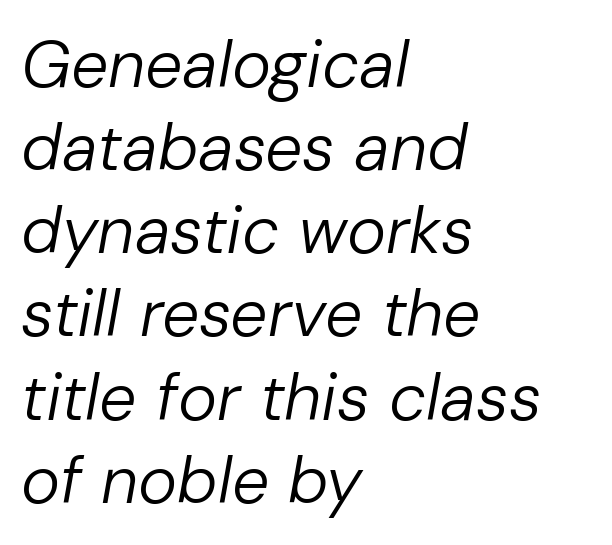
Q: Is the text bold? A: No.
Q: Is the text italic (slanted)? A: Yes, it leans right by about 10 degrees.
Q: Is the text underlined? A: No.
Q: How is the paragraph aligned? A: Left-aligned.
Q: Is the spacing between letters normal or unusually wide? A: Normal.
Q: Is the spacing between lines tight, normal or loose? A: Normal.
Q: Width (condensed, normal, or wide)? A: Normal.
Q: Stroke contrast? A: Low.
Q: x-height? A: Medium.
Q: Monospaced? A: No.
